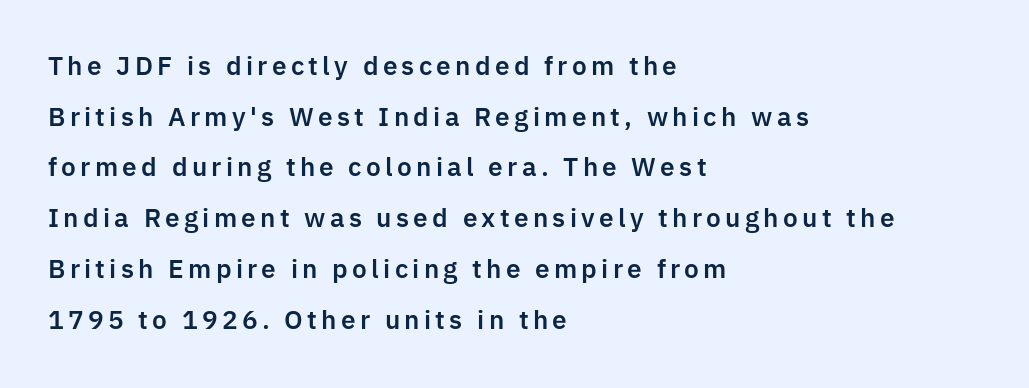
The image shows 25 px text type, upright; set left-aligned, loose line spacing (2.03x), not underlined.
